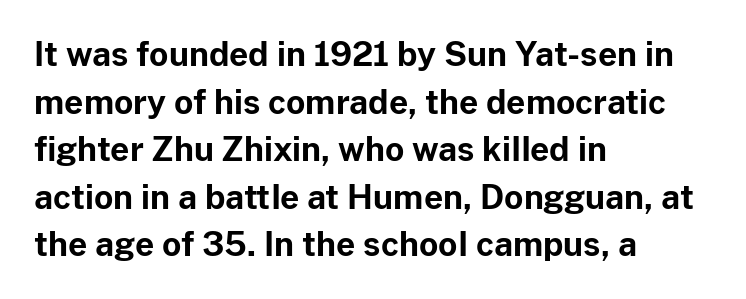
{"serif": "no", "italic": "no", "bold": "yes", "weight": "bold", "width": "normal", "stroke_contrast": "low", "x_height": "medium", "monospaced": "no", "underline": "no", "align": "left", "line_spacing": "normal", "line_spacing_ratio": 1.44, "letter_spacing": "normal", "letter_spacing_em": 0.0, "glyph_px": 33}
